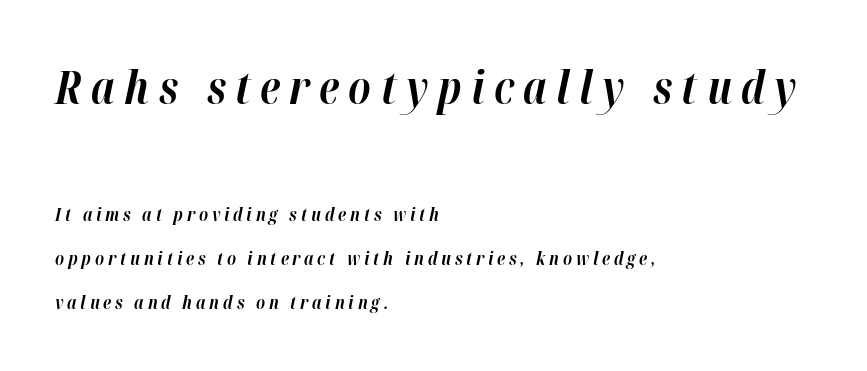
The image shows 45 px bold type, italic (leaning right); set left-aligned, loose line spacing (2.45x), unusually wide letter spacing (+0.21 em), not underlined; the first (top) block is 2.5x larger; high stroke contrast and a medium x-height.
